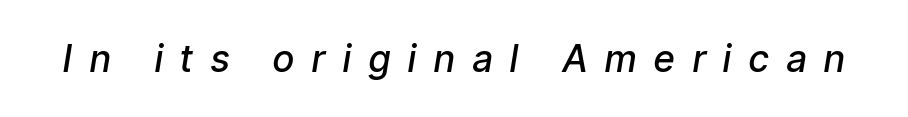
Check under the words: just untouched page. Loose tracking; the words dissolve into strings of separated letters. These lines are rendered in a variable-pitch font. The strokes are fattened partway — semibold, not bold. Compared with ordinary roman type, these characters are visibly tilted.
